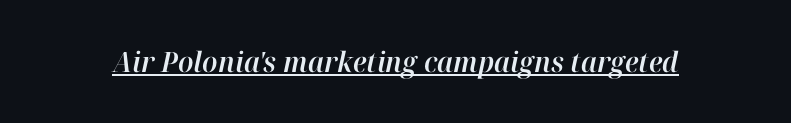
Q: Is the text italic (slanted)? A: Yes, it leans right by about 12 degrees.
Q: Is the text underlined? A: Yes.
Q: Is the spacing between letters normal or unusually wide? A: Normal.
Q: Width (condensed, normal, or wide)? A: Normal.
Q: Stroke contrast? A: High.
Q: x-height? A: Medium.
Q: Monospaced? A: No.
